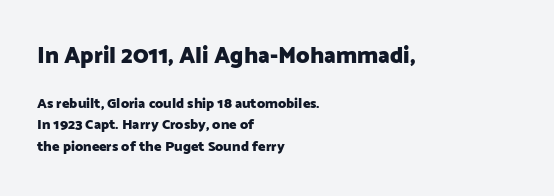
The baseline area is clear. If you squint, the top block still reads clearly — it's the larger of the two. The typography opts for an upright posture over an oblique one. Compared with an ordinary text face, these strokes are far heavier — a full bold.
